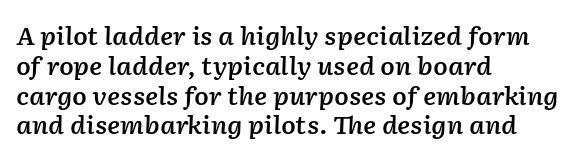
Compared with an ordinary text face, these strokes are moderately heavier — a semibold. The rendering applies a slant to the glyphs. If you drew a ruler down the left edge, every line would touch it. The horizontal fit of the characters is conventional and even. Honestly, there is no underline to notice here at all.
